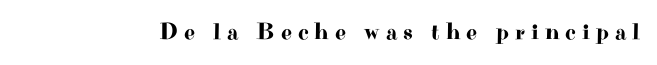
Q: Is the text italic (slanted)? A: No, it is upright.
Q: Is the text underlined? A: No.
Q: Is the spacing between letters normal or unusually wide? A: Unusually wide.
